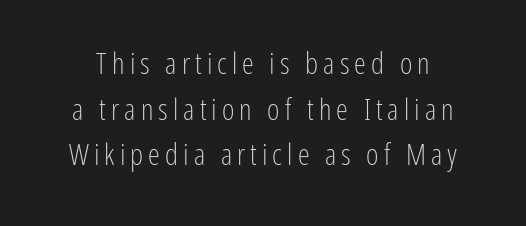
{"serif": "no", "italic": "no", "bold": "no", "weight": "light", "width": "condensed", "stroke_contrast": "low", "x_height": "medium", "monospaced": "no", "underline": "no", "line_spacing": "normal", "line_spacing_ratio": 1.52, "glyph_px": 30}
